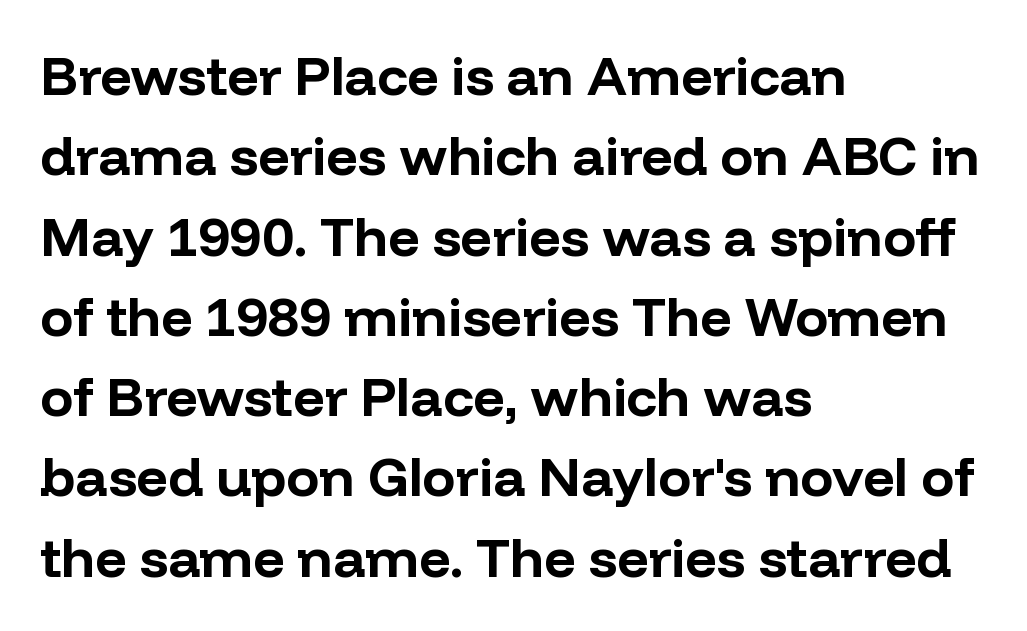
The image shows 55 px bold sans-serif type, upright; set left-aligned, normal line spacing (1.46x), normal letter spacing, not underlined; low stroke contrast and a medium x-height.
